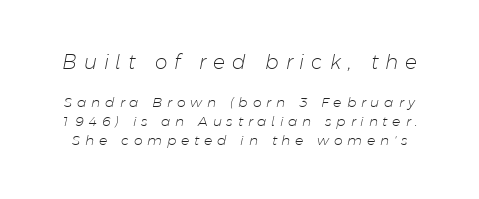
Q: Is the text bold? A: No.
Q: Is the text italic (slanted)? A: Yes, it leans right by about 11 degrees.
Q: Is the text underlined? A: No.
Q: Is the spacing between letters normal or unusually wide? A: Unusually wide.
Q: Is the spacing between lines tight, normal or loose? A: Normal.
Q: Which block of text is set in a larger size, the first (top) or the second (bottom)? A: The first (top) one.
